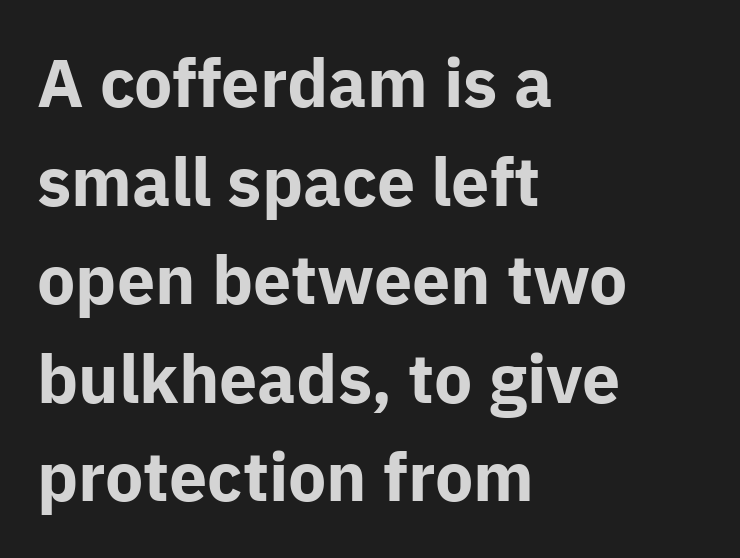
{"serif": "no", "italic": "no", "bold": "yes", "weight": "bold", "width": "normal", "stroke_contrast": "low", "x_height": "medium", "monospaced": "no", "underline": "no", "align": "left", "line_spacing": "normal", "line_spacing_ratio": 1.45, "letter_spacing": "normal", "letter_spacing_em": 0.0, "glyph_px": 68}
